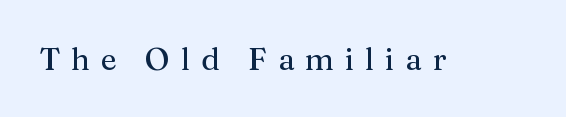
Q: Is the text italic (slanted)? A: No, it is upright.
Q: Is the typeface a serif or a sans-serif typeface? A: Serif.
Q: Is the text underlined? A: No.
Q: Is the spacing between letters normal or unusually wide? A: Unusually wide.
Q: Width (condensed, normal, or wide)? A: Normal.
Q: Stroke contrast? A: Medium.
Q: x-height? A: Medium.
Q: Monospaced? A: No.
